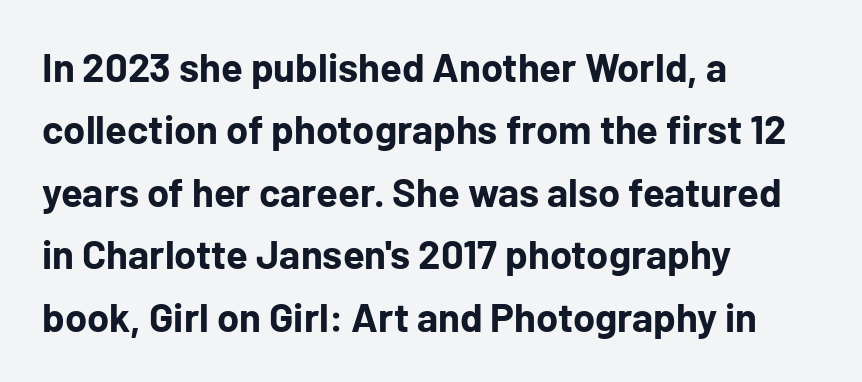
These lines are rendered in a variable-pitch font. You could call the tracking neutral — neither tight nor loose. The typesetting leans heavy: a genuine bold. Line starts are locked; line ends wander. You can tell from the bare stems that sans-serif type was used.
